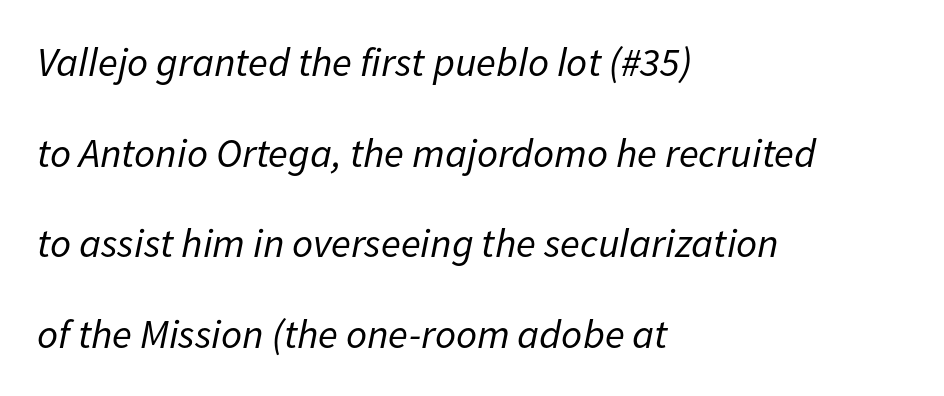
{"italic": "yes", "lean": "right", "slant_degrees": 11, "bold": "no", "weight": "regular", "width": "normal", "stroke_contrast": "low", "x_height": "medium", "monospaced": "no", "underline": "no", "align": "left", "line_spacing": "loose", "line_spacing_ratio": 2.21, "letter_spacing": "normal", "letter_spacing_em": 0.0, "glyph_px": 41}
